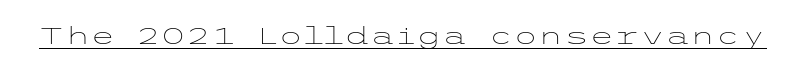
Q: Is the text bold? A: No.
Q: Is the text italic (slanted)? A: No, it is upright.
Q: Is the text underlined? A: Yes.
Q: Is the spacing between letters normal or unusually wide? A: Normal.
